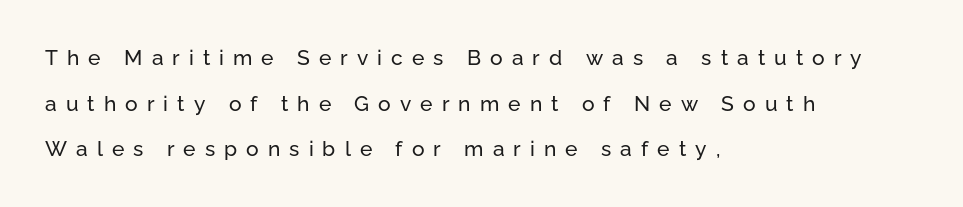
Q: Is the text italic (slanted)? A: No, it is upright.
Q: Is the text underlined? A: No.
Q: How is the paragraph aligned? A: Left-aligned.
Q: Is the spacing between letters normal or unusually wide? A: Unusually wide.
Q: Is the spacing between lines tight, normal or loose? A: Loose.
